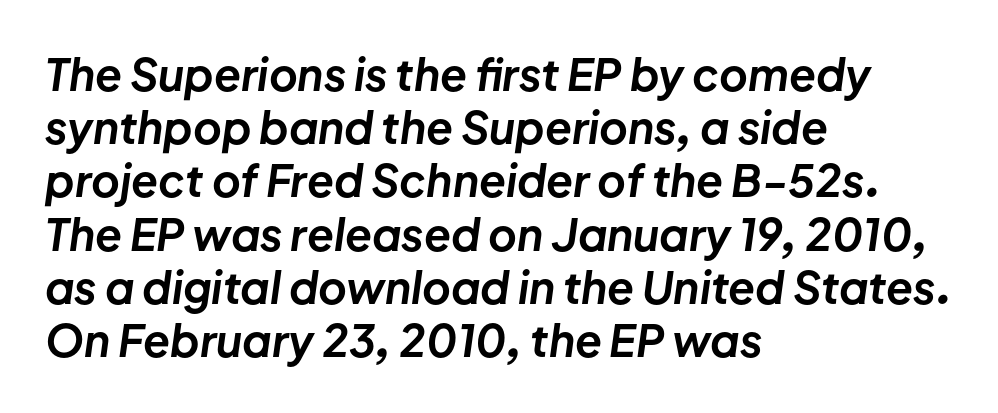
The string is rendered with underlining switched off. Think of a printed novel: that variable character pitch is what you see here. The axis of the letterforms is tilted away from vertical. Reading down the block, your eye returns to a fixed left position each line. Pretty heavy lettering here — definitely bold. Is the letter spacing exaggerated? No — it looks like the ordinary default.
